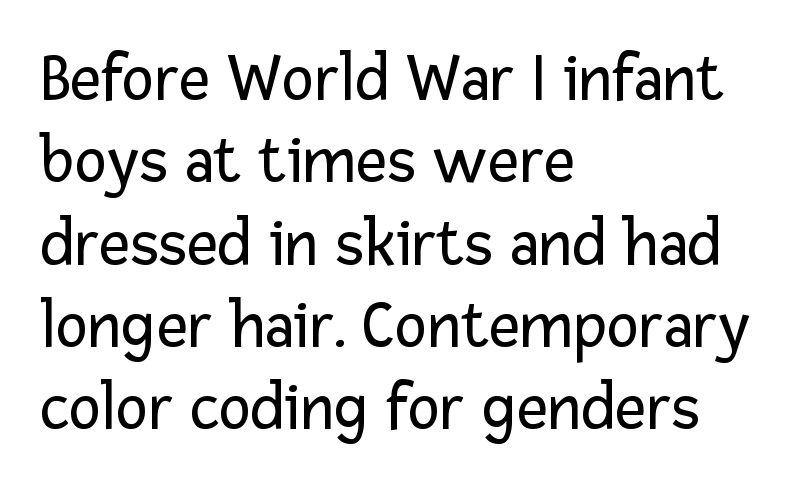
Do the letters lean? They stand straight. The rendering uses natural spacing where letterforms have individual widths. The space beneath each line is pristine and unruled. Short and long lines alike share a common starting point at left. Standard letterfit; no display-style spreading of the glyphs. The letterforms sit at book weight or below.
